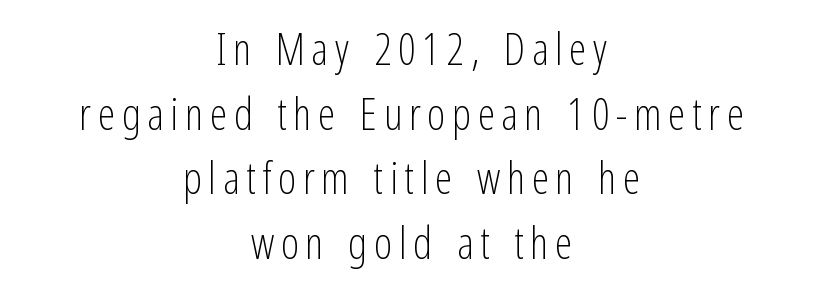
The image shows 44 px light, condensed sans-serif type, upright; set centered, normal line spacing (1.47x), not underlined; low stroke contrast and a medium x-height.
